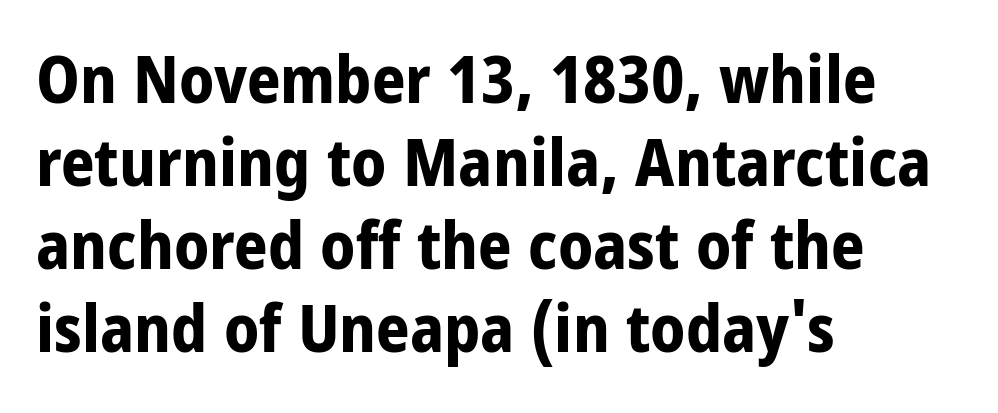
Q: Is the text bold? A: Yes.
Q: Is the text italic (slanted)? A: No, it is upright.
Q: Is the typeface a serif or a sans-serif typeface? A: Sans-serif.
Q: Is the text underlined? A: No.
Q: How is the paragraph aligned? A: Left-aligned.
Q: Is the spacing between letters normal or unusually wide? A: Normal.
Q: Is the spacing between lines tight, normal or loose? A: Normal.
Q: Width (condensed, normal, or wide)? A: Condensed.
Q: Stroke contrast? A: Low.
Q: x-height? A: Large.
Q: Monospaced? A: No.
